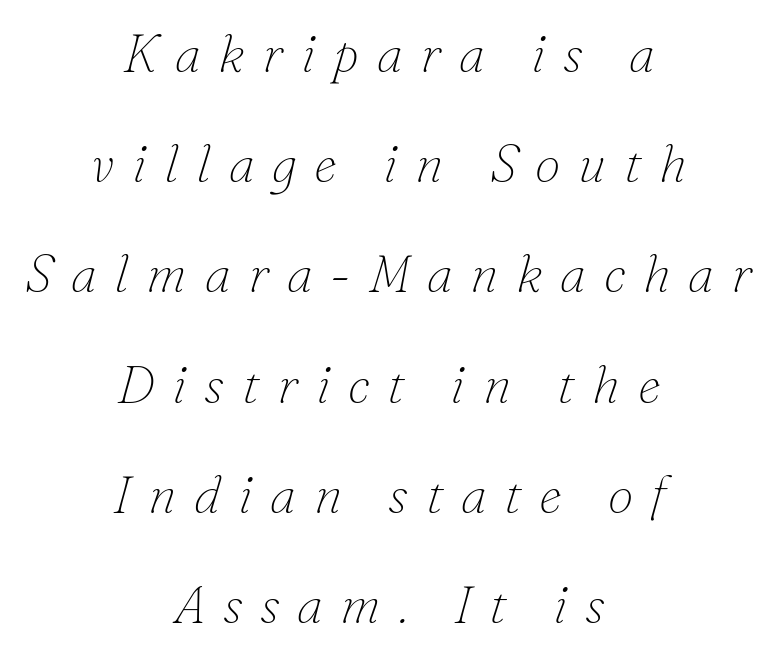
Look at the tracking — it's clearly loosened, letters drifting apart. Looks like regular typesetting: each glyph gets only the width it needs. The foot of each line stays bare and open. Notice the wide empty band between every row — that's loose leading. The rendering applies a slant to the glyphs.
